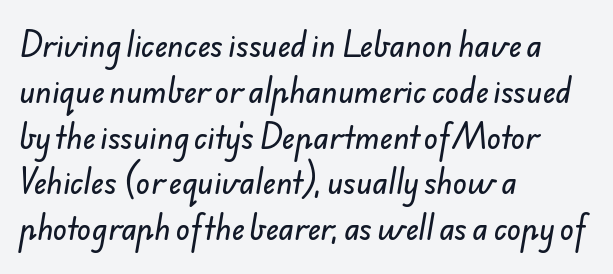
Q: Is the typeface a serif or a sans-serif typeface? A: Sans-serif.
Q: Is the text underlined? A: No.
Q: How is the paragraph aligned? A: Left-aligned.
Q: Is the spacing between letters normal or unusually wide? A: Normal.
Q: Is the spacing between lines tight, normal or loose? A: Normal.
Q: Width (condensed, normal, or wide)? A: Normal.
Q: Stroke contrast? A: Low.
Q: x-height? A: Small.
Q: Monospaced? A: No.
